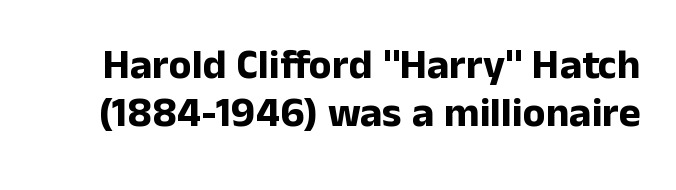
The words here are not underlined. Do the characters align in a grid? No, the font is proportional. Closely set lines give the paragraph a compact silhouette. The type sits square on the baseline with zero lean. You'd pick this weight for a headline — it's a proper bold. Observe the ordinary spacing: letters are neighbours, not strangers.
